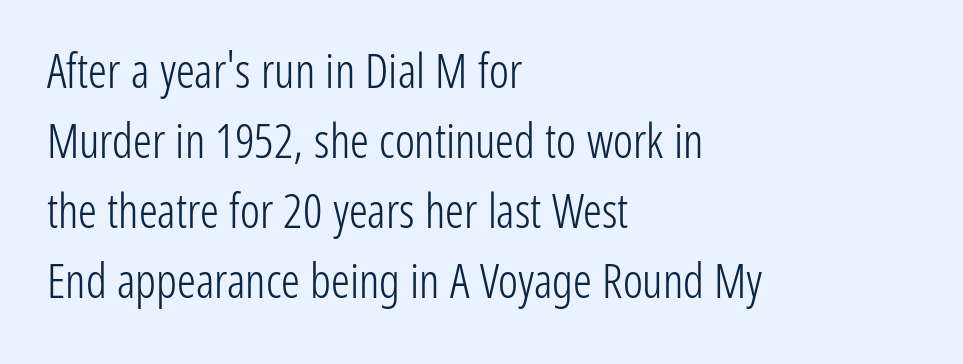
{"serif": "no", "italic": "no", "bold": "no", "weight": "light", "width": "condensed", "stroke_contrast": "low", "x_height": "medium", "monospaced": "no", "underline": "no", "align": "left", "line_spacing": "normal", "line_spacing_ratio": 1.49, "letter_spacing": "normal", "letter_spacing_em": 0.0, "glyph_px": 47}
